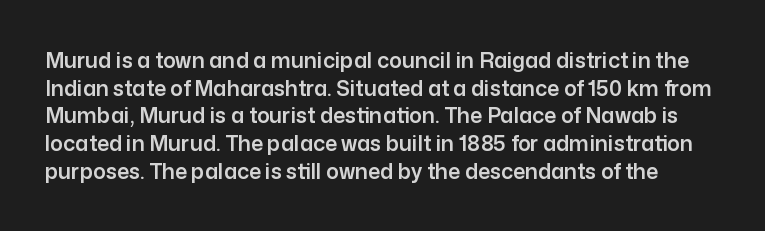
Leading: standard. The face used here is rendered with its standard letterfit. The letters stand upright; this is a roman face. Honestly, there is no underline to notice here at all.
